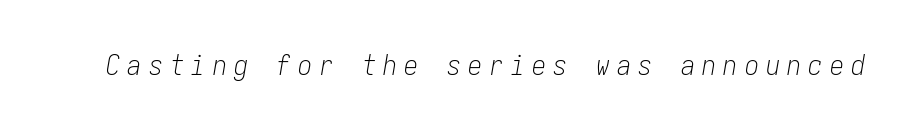
Q: Is the text bold? A: No.
Q: Is the text italic (slanted)? A: Yes, it leans right by about 10 degrees.
Q: Is the text underlined? A: No.
Q: Is the spacing between letters normal or unusually wide? A: Unusually wide.
Q: Width (condensed, normal, or wide)? A: Condensed.
Q: Stroke contrast? A: Low.
Q: x-height? A: Medium.
